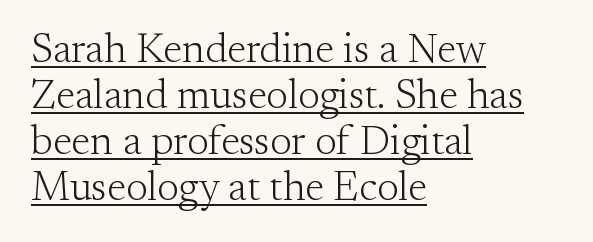
This rendering employs a face with finishing strokes, i.e., a serif. Tracking here is standard; glyphs follow each other at the usual distance. If you drew a line through each stem, it would be perfectly vertical. Looks like someone drew a line under every word here. Weight: not bold — regular or lighter. Do the characters align in a grid? No, the font is proportional.
